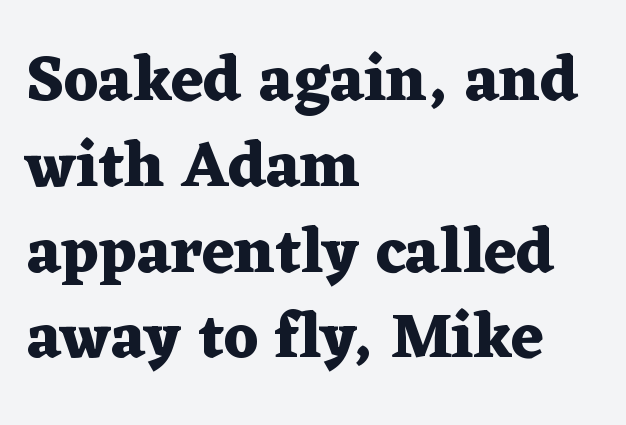
The image shows 64 px heavy, wide serif type, upright; set left-aligned, normal line spacing (1.34x), normal letter spacing, not underlined; medium stroke contrast and a medium x-height.
